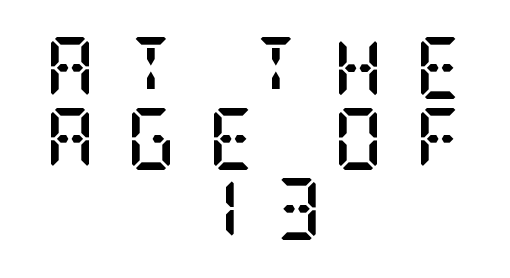
Students, observe: this is what under-led, compact text looks like. Horizontally, the lines are justified to the midpoint only. Each word looks stretched out because of the extra space between its letters. Stroke thickness is high; the sample reads as a true bold. Regarding serifs, this sample has them. Each row of text sits above clean, open space.
